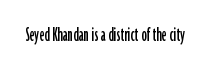
Q: Is the text italic (slanted)? A: No, it is upright.
Q: Is the text underlined? A: No.
Q: Is the spacing between letters normal or unusually wide? A: Normal.
